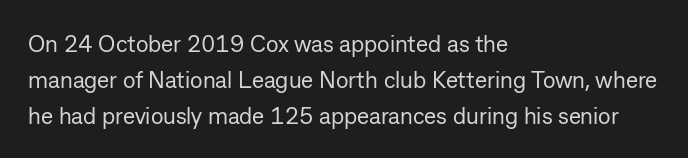
Q: Is the text bold? A: No.
Q: Is the text italic (slanted)? A: No, it is upright.
Q: Is the text underlined? A: No.
Q: How is the paragraph aligned? A: Left-aligned.
Q: Is the spacing between letters normal or unusually wide? A: Normal.
Q: Is the spacing between lines tight, normal or loose? A: Normal.
